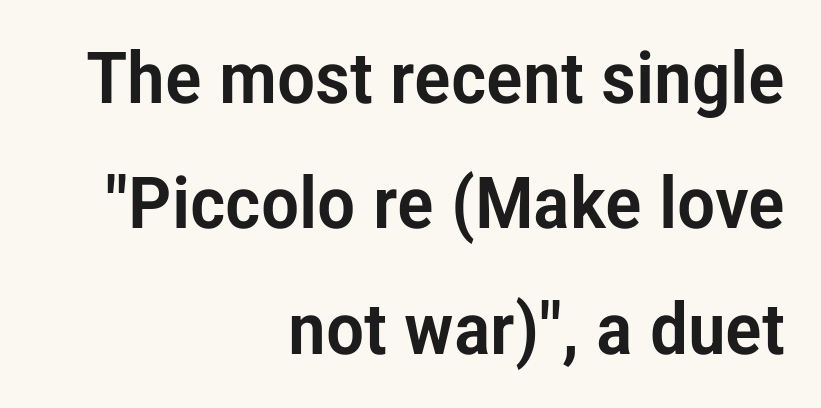
{"serif": "no", "italic": "no", "width": "condensed", "stroke_contrast": "low", "x_height": "medium", "monospaced": "no", "underline": "no", "align": "right", "line_spacing_ratio": 1.74, "letter_spacing": "normal", "letter_spacing_em": 0.0, "glyph_px": 72}
